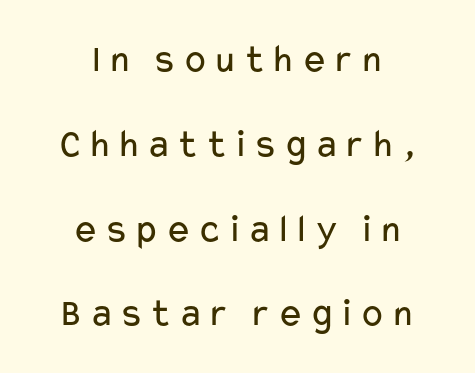
{"serif": "no", "italic": "no", "bold": "no", "weight": "regular", "width": "wide", "stroke_contrast": "low", "x_height": "medium", "monospaced": "no", "underline": "no", "align": "center", "line_spacing": "loose", "line_spacing_ratio": 2.12, "glyph_px": 40}
